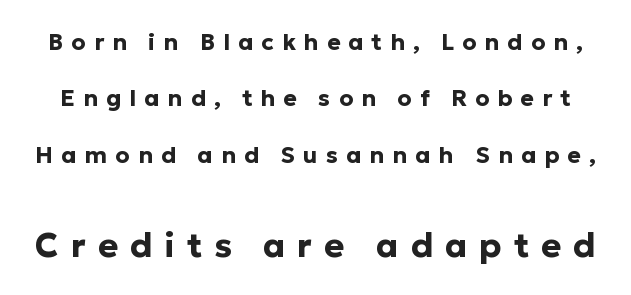
The image shows 34 px bold sans-serif type, upright; set loose line spacing (2.45x), unusually wide letter spacing (+0.35 em), not underlined; the second (bottom) block is 1.48x larger; low stroke contrast and a medium x-height.
